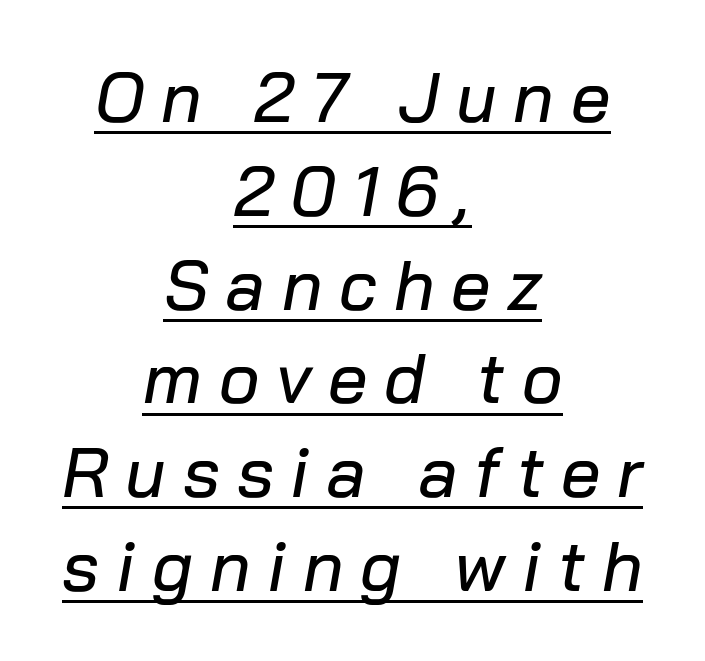
Q: Is the text italic (slanted)? A: Yes, it leans right by about 10 degrees.
Q: Is the text underlined? A: Yes.
Q: How is the paragraph aligned? A: Centered.
Q: Is the spacing between letters normal or unusually wide? A: Unusually wide.
Q: Is the spacing between lines tight, normal or loose? A: Normal.
Q: Width (condensed, normal, or wide)? A: Normal.
Q: Stroke contrast? A: Low.
Q: x-height? A: Medium.
Q: Monospaced? A: No.
